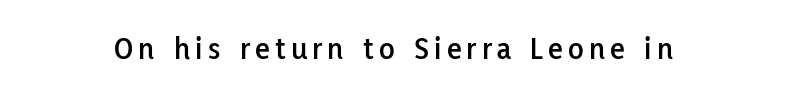
Q: Is the text italic (slanted)? A: No, it is upright.
Q: Is the typeface a serif or a sans-serif typeface? A: Sans-serif.
Q: Is the text underlined? A: No.
Q: Width (condensed, normal, or wide)? A: Normal.
Q: Stroke contrast? A: Low.
Q: x-height? A: Medium.
Q: Monospaced? A: No.
